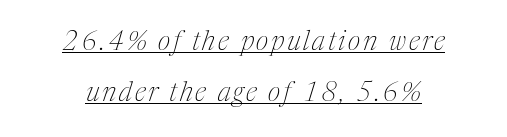
{"italic": "yes", "lean": "right", "slant_degrees": 17, "bold": "no", "underline": "yes", "line_spacing_ratio": 1.88, "glyph_px": 27}
